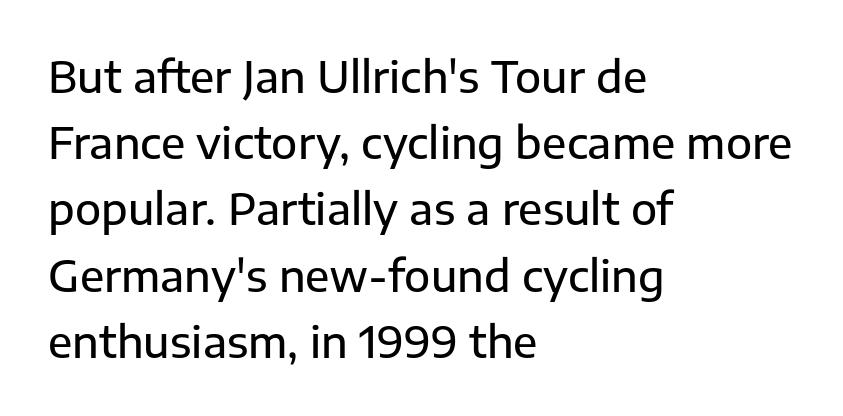
The image shows 43 px sans-serif type, upright; set left-aligned, normal line spacing (1.54x), normal letter spacing, not underlined; low stroke contrast and a medium x-height.
